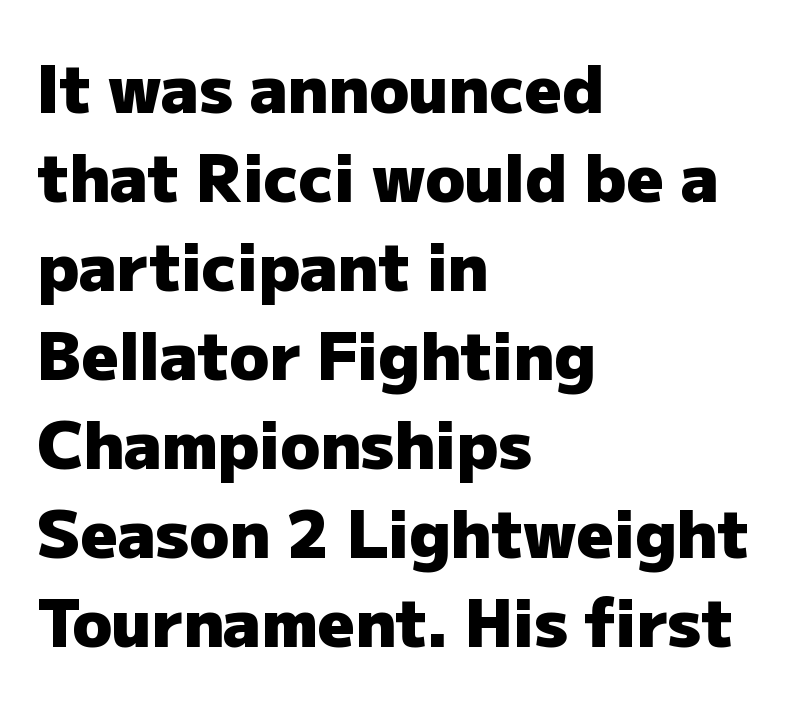
Varying glyph widths throughout — classic text-font behaviour. Nothing unusual about the tracking: characters are spaced as the font intends. Successive baselines arrive at the customary interval. When letters stand straight like this, we call the style roman or upright. The glyphs have the mass of a bold cut. The typesetter chose a ragged-right arrangement here.
